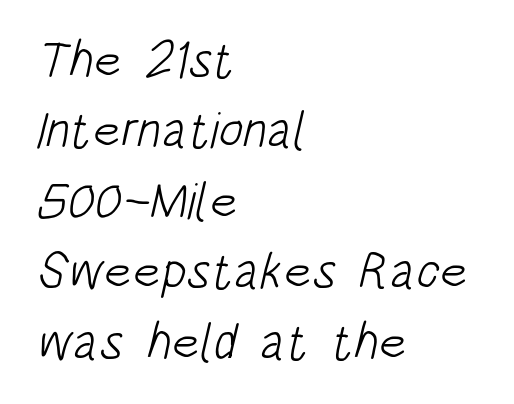
Nothing sits at the stroke ends, so this counts as sans-serif. Rule under the text: the space is simply empty. Casual observation: everything's shoved over to the left. Each new line begins a customary step beneath the previous one.
